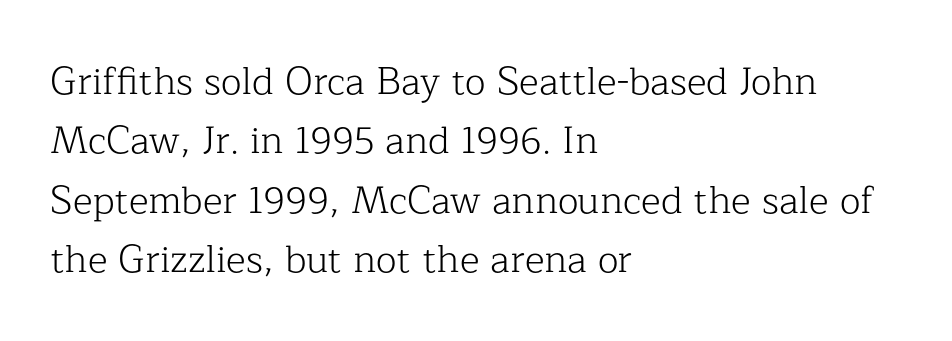
The image shows 38 px light serif type, upright; set left-aligned, normal line spacing (1.56x), normal letter spacing, not underlined; low stroke contrast and a medium x-height.
